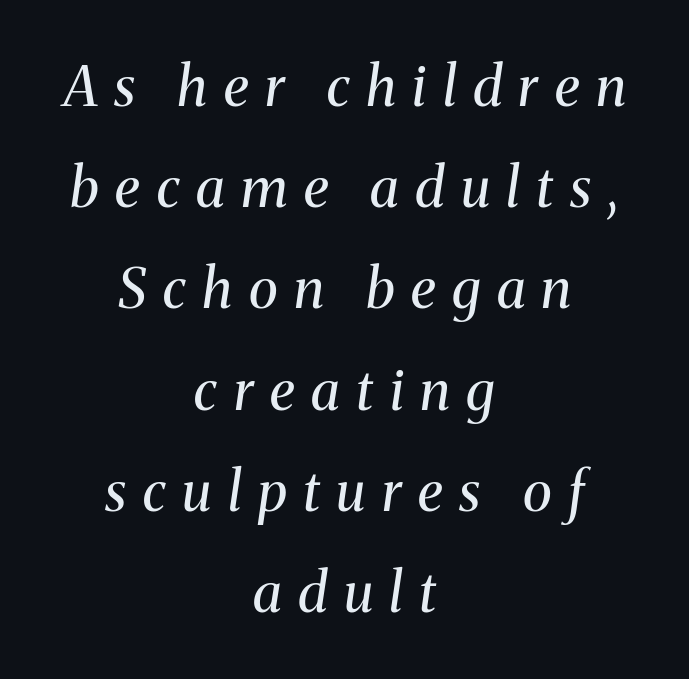
Think of a printed novel: that variable character pitch is what you see here. Stems and bowls with no extra thickness — not bold. The font's italic variant was chosen for this text. Notice how the passage keeps no hard edge, just a central spine. Any mark beneath the type? The region is blank. There is plenty of visible air inserted between adjacent glyphs.
